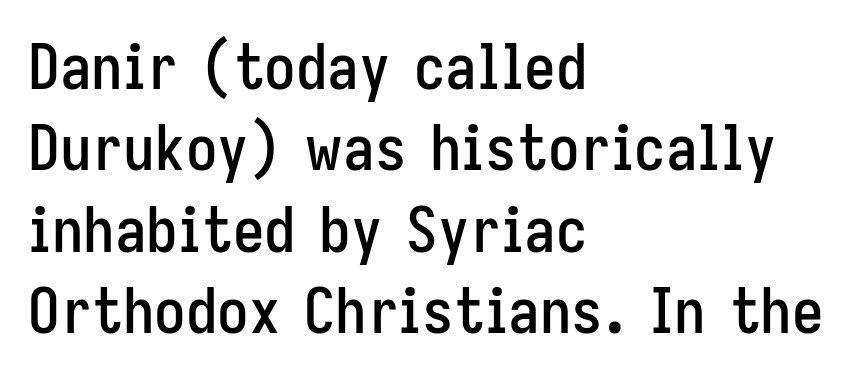
Q: Is the text italic (slanted)? A: No, it is upright.
Q: Is the typeface a serif or a sans-serif typeface? A: Sans-serif.
Q: Is the text underlined? A: No.
Q: How is the paragraph aligned? A: Left-aligned.
Q: Is the spacing between letters normal or unusually wide? A: Normal.
Q: Is the spacing between lines tight, normal or loose? A: Normal.
Q: Width (condensed, normal, or wide)? A: Condensed.
Q: Stroke contrast? A: Low.
Q: x-height? A: Medium.
Q: Monospaced? A: No.
